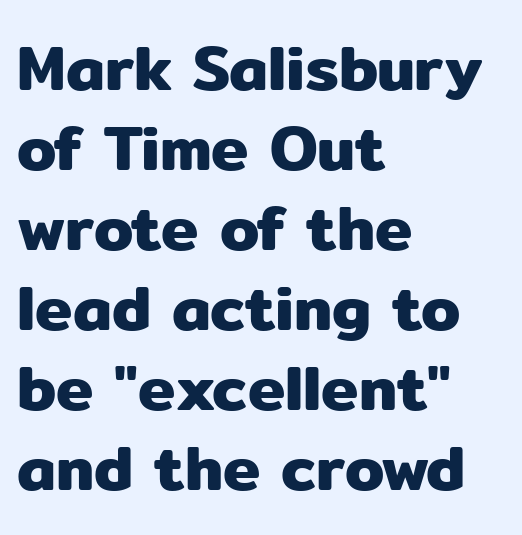
The image shows 63 px sans-serif type, upright; set left-aligned, normal line spacing (1.27x), normal letter spacing, not underlined; low stroke contrast and a medium x-height.
